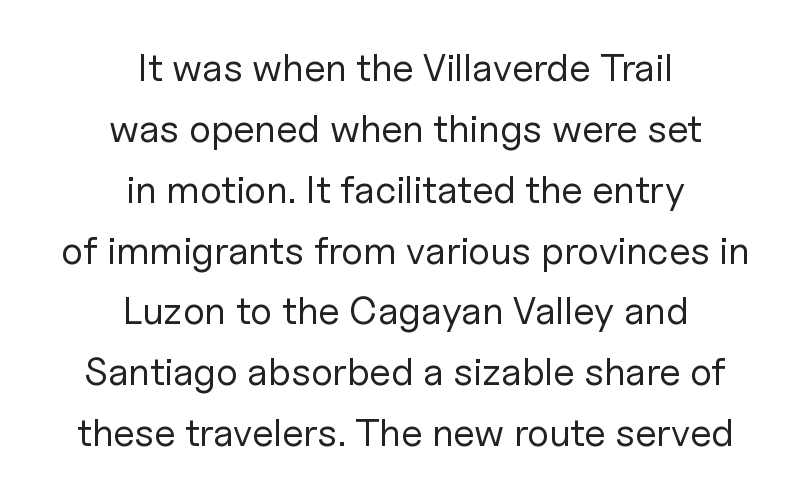
Each letter keeps its own natural width here, so spacing adapts to shape. This sample uses a sans-serif face. Do the letters lean? They stand straight. Rows of type keep a routine distance in the vertical direction. The weight would be labelled regular, book, light, or lighter still.
